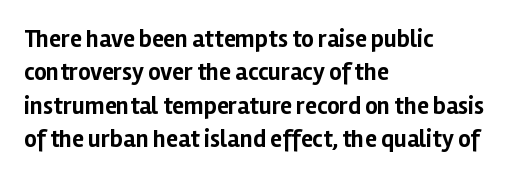
Q: Is the text bold? A: Yes.
Q: Is the text italic (slanted)? A: No, it is upright.
Q: Is the text underlined? A: No.
Q: How is the paragraph aligned? A: Left-aligned.
Q: Is the spacing between letters normal or unusually wide? A: Normal.
Q: Is the spacing between lines tight, normal or loose? A: Normal.
